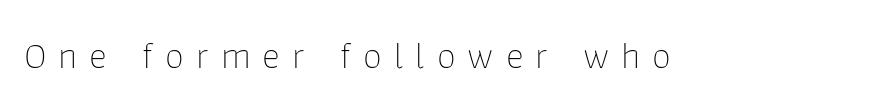
These lines are rendered in a variable-pitch font. This reads as an unemphasized weight, regular at the heaviest. Unmarked baselines from the first word to the last. This is roman type, the default non-slanted kind. Font category for this specimen: sans-serif. Inter-character spacing is expanded well beyond the font's built-in metrics.
